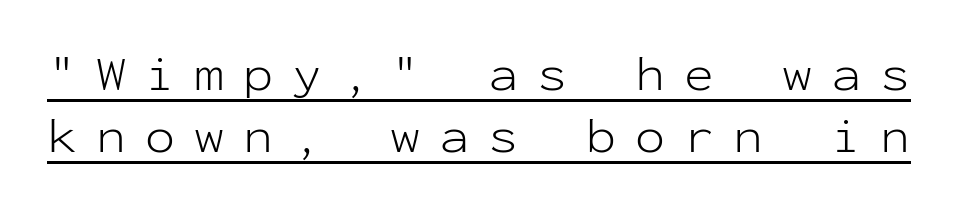
The image shows 50 px light sans-serif type, upright, monospaced; set line spacing 1.24x, unusually wide letter spacing (+0.38 em), underlined; low stroke contrast and a medium x-height.
